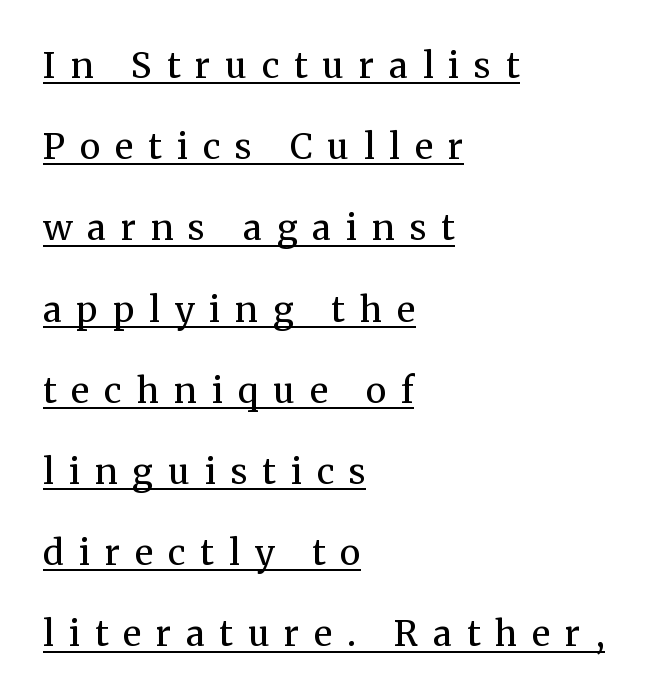
Honestly, the letter spacing is so wide it's the main thing you notice. Typographically, this falls in the serif category. Is there much room between lines? Yes — plenty of vertical air separates them. Each line of the rendering has a horizontal stroke beneath the glyphs.
